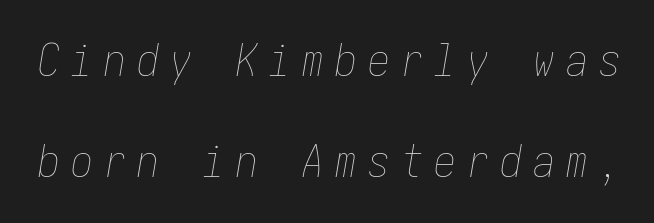
{"italic": "yes", "lean": "right", "slant_degrees": 10, "bold": "no", "weight": "thin", "width": "condensed", "stroke_contrast": "low", "x_height": "medium", "underline": "no", "line_spacing": "loose", "line_spacing_ratio": 2.29, "letter_spacing": "wide", "letter_spacing_em": 0.25, "glyph_px": 44}
